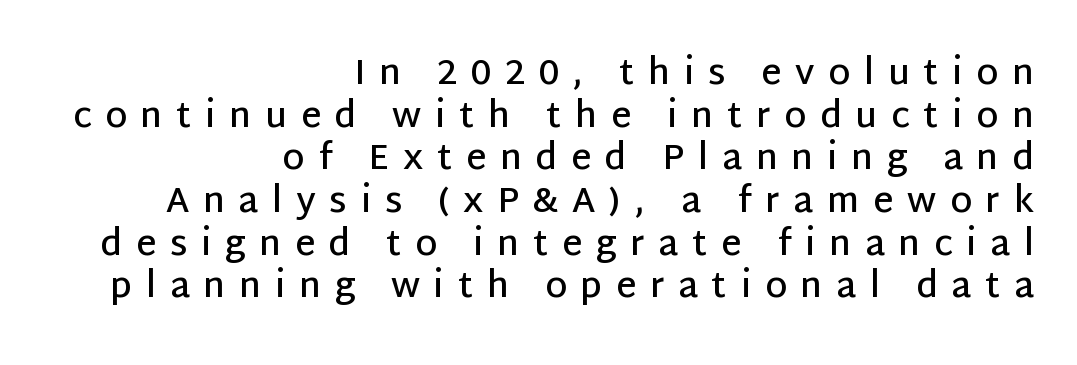
{"serif": "no", "italic": "no", "bold": "semi", "weight": "semibold", "width": "normal", "stroke_contrast": "low", "x_height": "large", "monospaced": "no", "underline": "no", "align": "right", "line_spacing_ratio": 1.22, "letter_spacing": "wide", "letter_spacing_em": 0.39, "glyph_px": 35}
